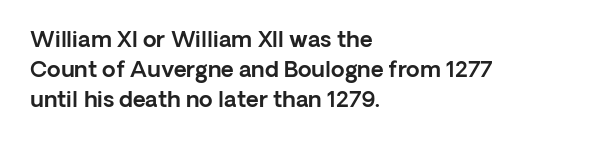
{"italic": "no", "underline": "no", "align": "left", "line_spacing": "normal", "line_spacing_ratio": 1.36, "letter_spacing": "normal", "letter_spacing_em": 0.0, "glyph_px": 22}
